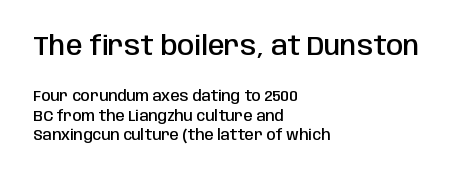
{"italic": "no", "bold": "semi", "underline": "no", "align": "left", "line_spacing": "normal", "line_spacing_ratio": 1.29, "letter_spacing": "normal", "letter_spacing_em": 0.0, "larger_block": "first", "size_ratio": 1.8, "glyph_px": 27}
